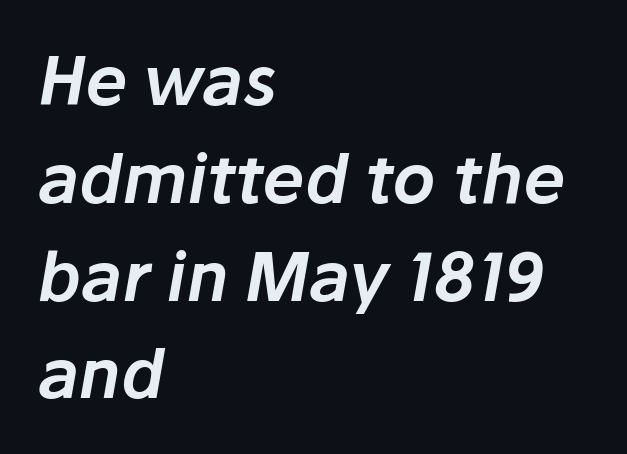
{"italic": "yes", "lean": "right", "slant_degrees": 10, "width": "normal", "stroke_contrast": "low", "x_height": "medium", "monospaced": "no", "underline": "no", "align": "left", "line_spacing": "normal", "line_spacing_ratio": 1.46, "letter_spacing": "normal", "letter_spacing_em": 0.0, "glyph_px": 67}
